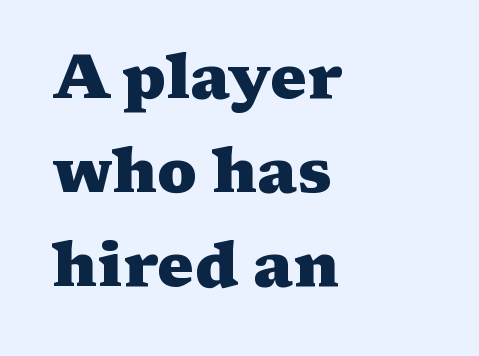
The image shows 62 px heavy, wide serif type, upright; set left-aligned, normal line spacing (1.52x), normal letter spacing, not underlined; medium stroke contrast and a medium x-height.
